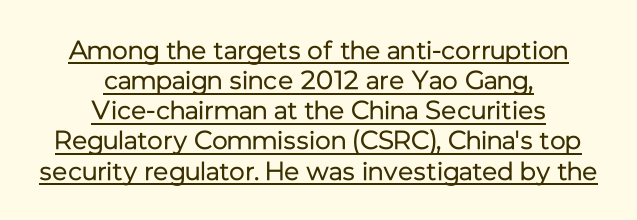
Q: Is the text bold? A: No.
Q: Is the text italic (slanted)? A: No, it is upright.
Q: Is the text underlined? A: Yes.
Q: How is the paragraph aligned? A: Centered.
Q: Is the spacing between letters normal or unusually wide? A: Normal.
